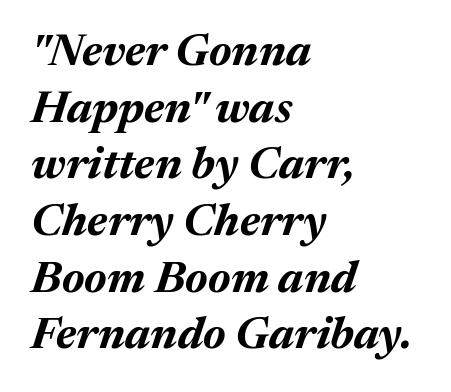
{"italic": "yes", "lean": "right", "slant_degrees": 17, "bold": "yes", "weight": "bold", "width": "normal", "stroke_contrast": "medium", "x_height": "medium", "monospaced": "no", "underline": "no", "align": "left", "line_spacing": "normal", "line_spacing_ratio": 1.26, "letter_spacing": "normal", "letter_spacing_em": 0.0, "glyph_px": 45}
